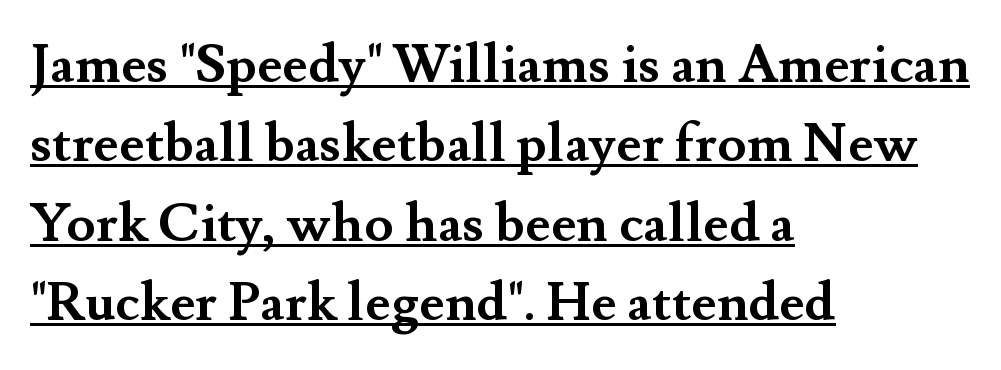
These lines are rendered in a variable-pitch font. The space between consecutive lines is moderate. Decoration check: the copy is underlined. Font category for this specimen: serif. The letters sit at their default tracking, neither squeezed nor spread. Tall strokes in this sample are plumb rather than angled.
